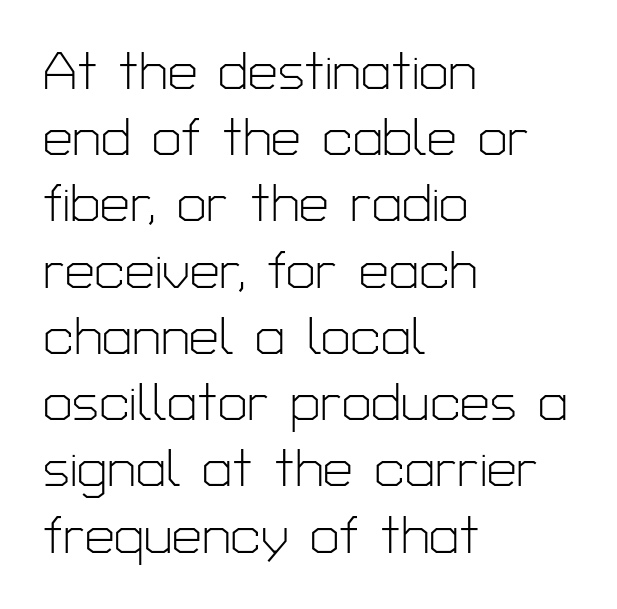
Q: Is the text bold? A: No.
Q: Is the text italic (slanted)? A: No, it is upright.
Q: Is the typeface a serif or a sans-serif typeface? A: Sans-serif.
Q: Is the text underlined? A: No.
Q: How is the paragraph aligned? A: Left-aligned.
Q: Is the spacing between letters normal or unusually wide? A: Normal.
Q: Is the spacing between lines tight, normal or loose? A: Normal.
Q: Width (condensed, normal, or wide)? A: Normal.
Q: Stroke contrast? A: Low.
Q: x-height? A: Medium.
Q: Monospaced? A: No.
